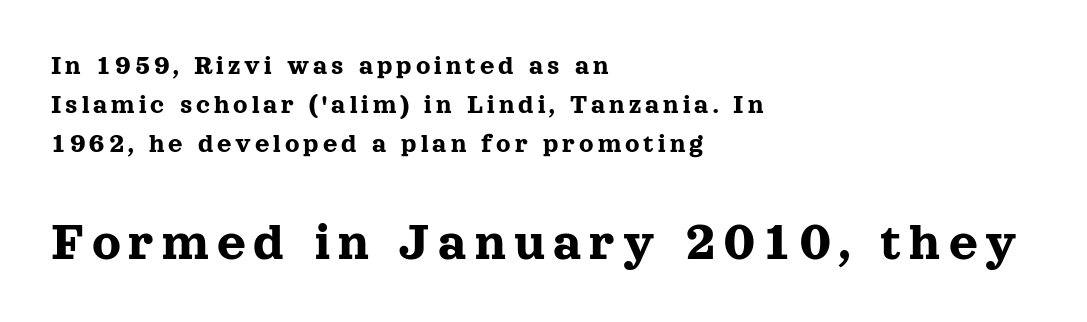
The image shows 56 px serif type, upright; set left-aligned, normal line spacing (1.4x), not underlined; the second (bottom) block is 2.0x larger; a medium x-height.
